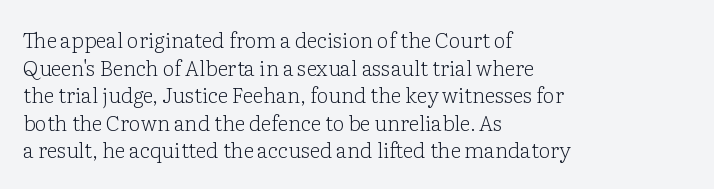
The image shows 21 px text type, upright; set left-aligned, normal line spacing (1.31x), normal letter spacing, not underlined.
